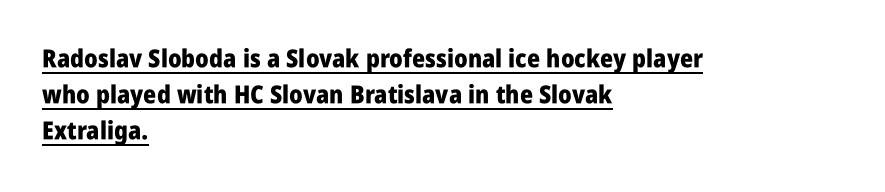
{"italic": "no", "bold": "yes", "underline": "yes", "align": "left", "line_spacing": "normal", "line_spacing_ratio": 1.45, "letter_spacing": "normal", "letter_spacing_em": 0.0, "glyph_px": 25}
